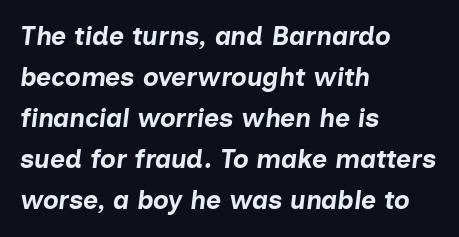
{"italic": "yes", "lean": "right", "slant_degrees": 7, "bold": "yes", "underline": "no", "align": "left", "line_spacing": "normal", "line_spacing_ratio": 1.58, "letter_spacing": "normal", "letter_spacing_em": 0.0, "glyph_px": 26}
